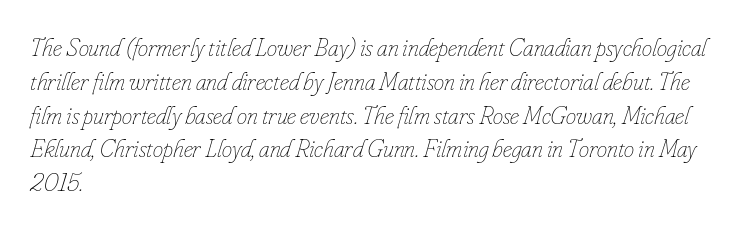
The image shows 26 px text type, italic (leaning right); set left-aligned, normal line spacing (1.3x), normal letter spacing, not underlined.
